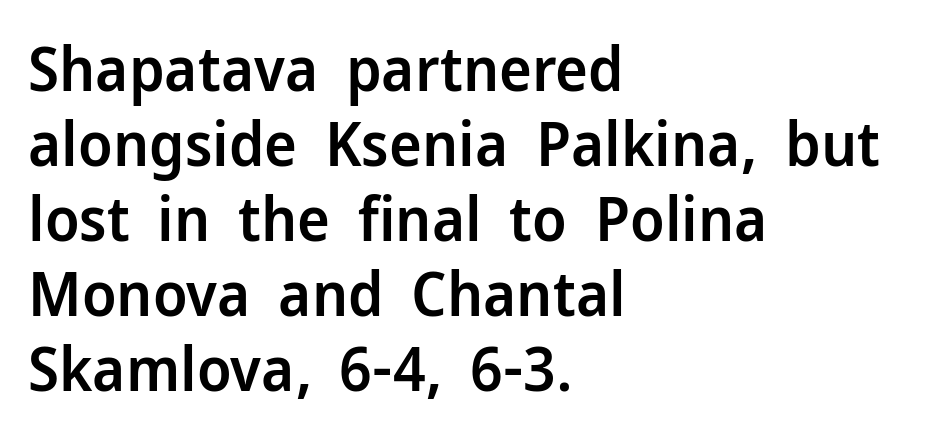
{"serif": "no", "italic": "no", "bold": "semi", "weight": "semibold", "width": "normal", "stroke_contrast": "low", "x_height": "medium", "monospaced": "no", "underline": "no", "align": "left", "line_spacing_ratio": 1.21, "letter_spacing": "normal", "letter_spacing_em": 0.0, "glyph_px": 62}
